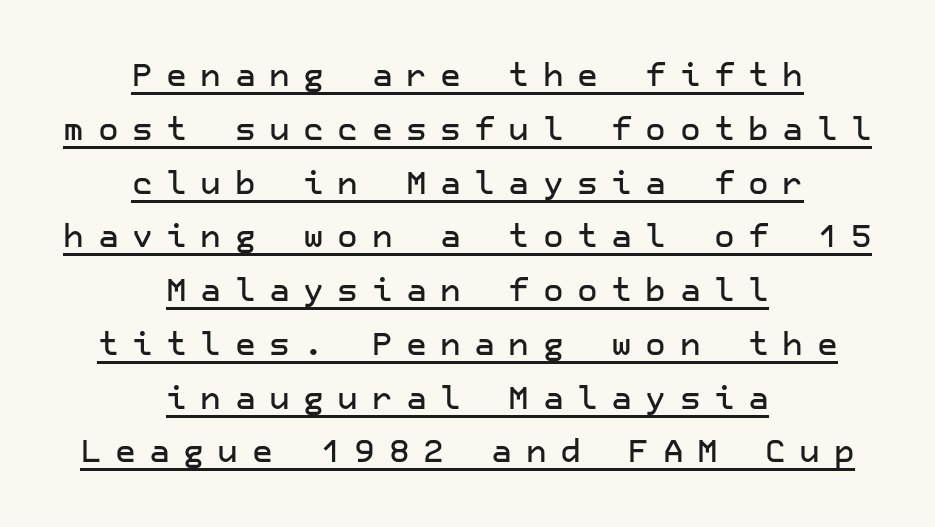
Q: Is the text italic (slanted)? A: No, it is upright.
Q: Is the typeface a serif or a sans-serif typeface? A: Sans-serif.
Q: Is the text underlined? A: Yes.
Q: How is the paragraph aligned? A: Centered.
Q: Is the spacing between letters normal or unusually wide? A: Unusually wide.
Q: Is the spacing between lines tight, normal or loose? A: Normal.
Q: Width (condensed, normal, or wide)? A: Normal.
Q: Stroke contrast? A: Low.
Q: x-height? A: Medium.
